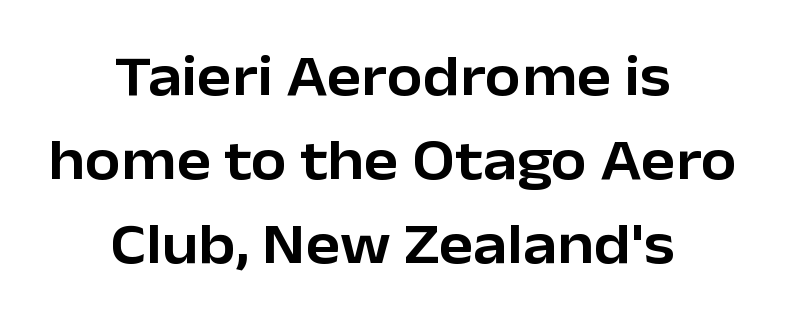
The image shows 58 px sans-serif type, upright; set centered, normal line spacing (1.45x), normal letter spacing, not underlined; low stroke contrast and a medium x-height.
